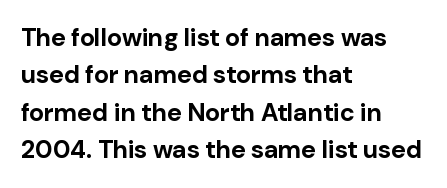
The image shows 25 px bold type, upright; set left-aligned, normal line spacing (1.5x), normal letter spacing, not underlined.
